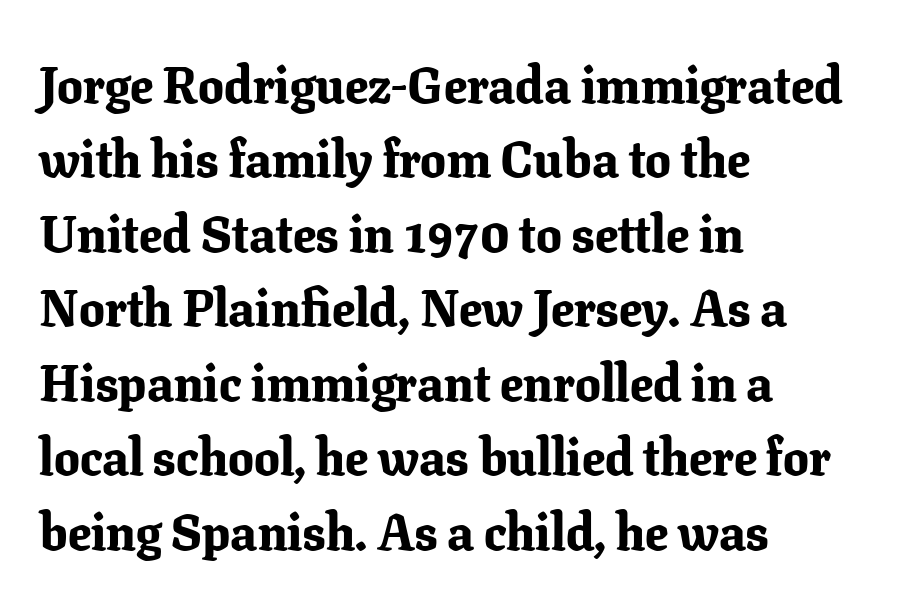
The image shows 51 px bold serif type, upright; set left-aligned, normal line spacing (1.46x), normal letter spacing, not underlined; low stroke contrast and a medium x-height.
